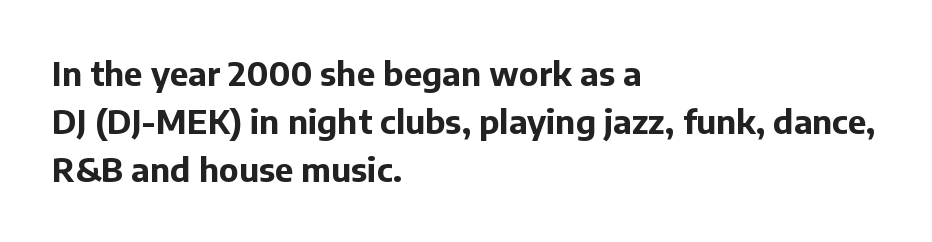
The rendering uses natural spacing where letterforms have individual widths. The rendering keeps characters at their native spacing. The glyphs in this specimen are sans serif. Horizontally, the lines are justified to the leading edge only.
